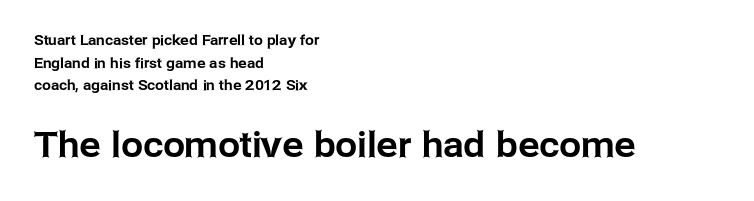
The image shows 35 px sans-serif type, upright; set left-aligned, normal line spacing (1.62x), normal letter spacing, not underlined; the second (bottom) block is 2.5x larger; low stroke contrast and a medium x-height.
